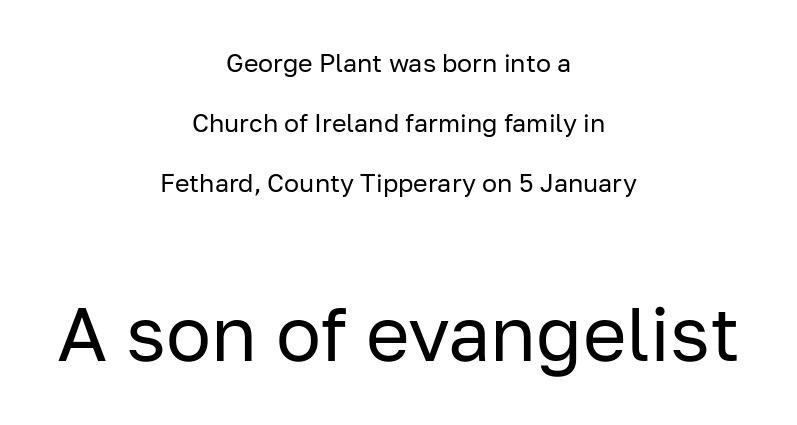
The leading is generous, giving the passage an open texture. Nothing heavy about these letters — not bold at all. Each row of text sits above clean, open space. Look at the bottom of the vertical strokes: they stop flat, with no serifs. Tracking value appears to be zero — textbook default spacing.
